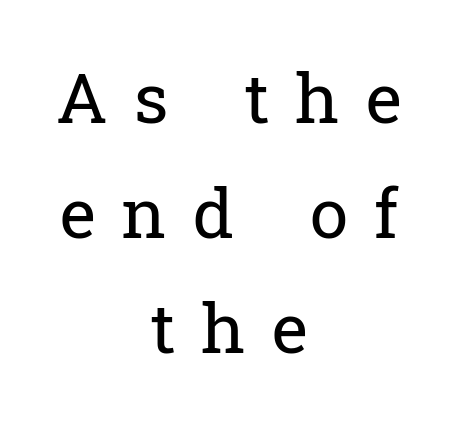
{"serif": "yes", "italic": "no", "bold": "no", "weight": "regular", "width": "normal", "stroke_contrast": "low", "x_height": "medium", "monospaced": "no", "underline": "no", "align": "center", "line_spacing": "normal", "line_spacing_ratio": 1.67, "letter_spacing": "wide", "letter_spacing_em": 0.38, "glyph_px": 69}
